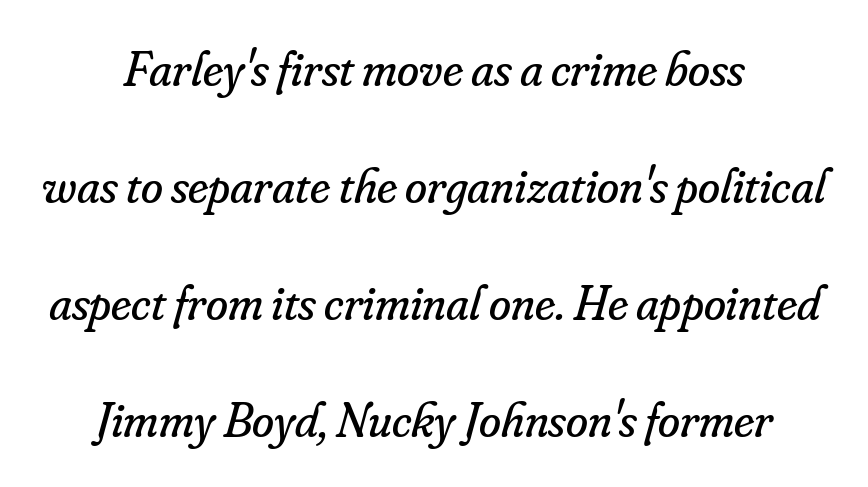
Q: Is the text bold? A: No.
Q: Is the text italic (slanted)? A: Yes, it leans right by about 16 degrees.
Q: Is the typeface a serif or a sans-serif typeface? A: Serif.
Q: Is the text underlined? A: No.
Q: How is the paragraph aligned? A: Centered.
Q: Is the spacing between letters normal or unusually wide? A: Normal.
Q: Is the spacing between lines tight, normal or loose? A: Loose.
Q: Width (condensed, normal, or wide)? A: Normal.
Q: Stroke contrast? A: Low.
Q: x-height? A: Small.
Q: Monospaced? A: No.
